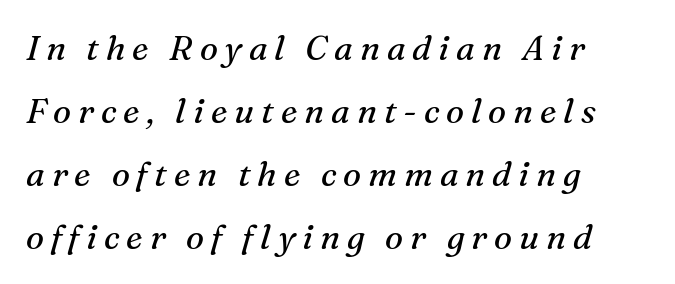
Weight: in the light-to-regular range. Where is the straight margin? On the left. There's an unmistakable incline to the writing here. What stands out about the letter spacing? Its width — letters are far apart.
